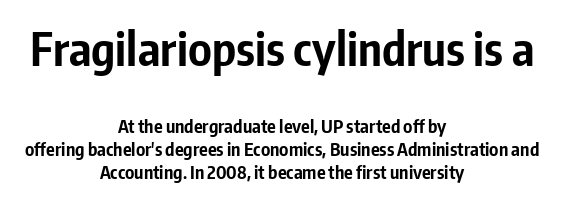
The image shows 46 px bold, condensed sans-serif type, upright; set centered, normal line spacing (1.28x), normal letter spacing, not underlined; the first (top) block is 2.56x larger; low stroke contrast and a medium x-height.
